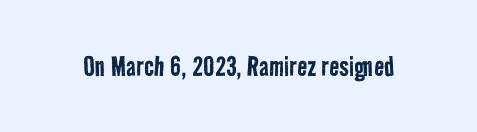
Does extra space separate the letters? No, they use regular spacing. Classification — sans serif. A typesetter would call this proportional, since set widths differ per character. This is not heavy type; no bold has been used. Nobody drew a line under any word here.
